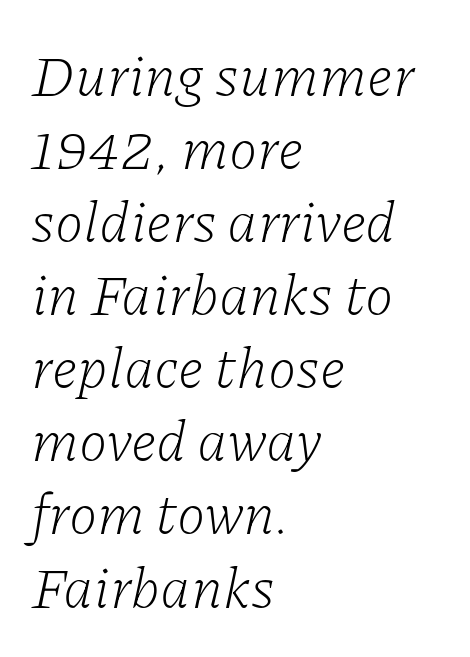
The image shows 58 px light serif type, italic (leaning right); set left-aligned, normal line spacing (1.26x), normal letter spacing, not underlined; low stroke contrast and a medium x-height.
